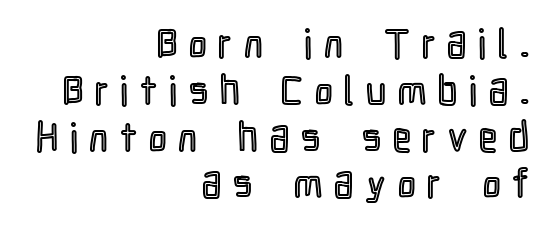
{"italic": "no", "width": "condensed", "x_height": "medium", "monospaced": "no", "underline": "no", "align": "right", "line_spacing_ratio": 1.17, "letter_spacing": "wide", "letter_spacing_em": 0.3, "glyph_px": 40}
